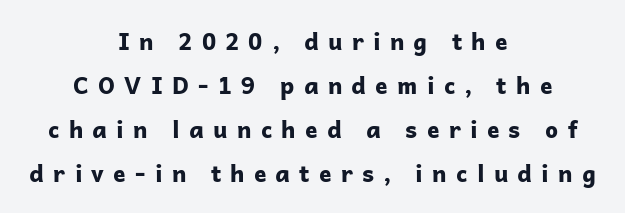
Q: Is the text bold? A: Yes.
Q: Is the text italic (slanted)? A: No, it is upright.
Q: Is the text underlined? A: No.
Q: How is the paragraph aligned? A: Centered.
Q: Is the spacing between letters normal or unusually wide? A: Unusually wide.
Q: Is the spacing between lines tight, normal or loose? A: Loose.
